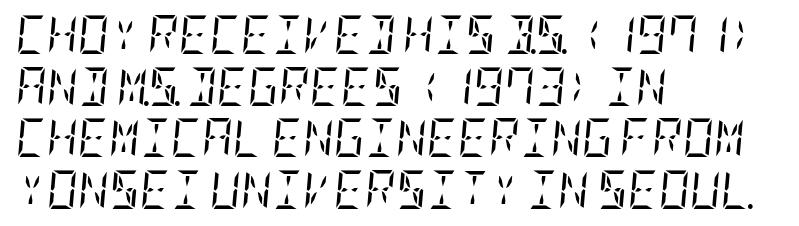
The image shows 38 px regular-weight, condensed serif type, italic (leaning right); set left-aligned, normal line spacing (1.36x), normal letter spacing, not underlined; low stroke contrast and a large x-height.
